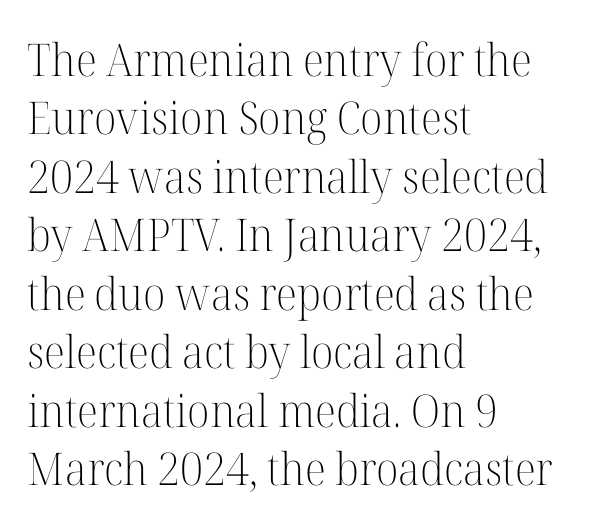
The image shows 45 px light serif type, upright; set left-aligned, normal line spacing (1.3x), normal letter spacing, not underlined; high stroke contrast and a medium x-height.
